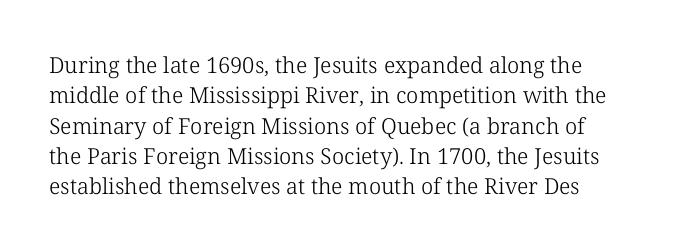
The image shows 22 px text type, upright; set normal line spacing (1.38x), normal letter spacing, not underlined.
